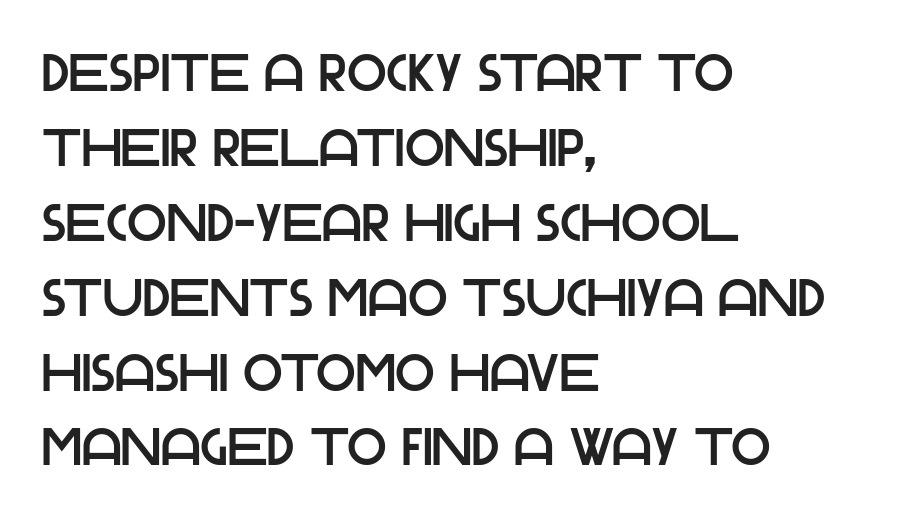
The rendering uses natural spacing where letterforms have individual widths. The lettering holds an erect, upright posture throughout. In terms of letterform style, serifs are entirely absent. Plain, unruled lines of type.
